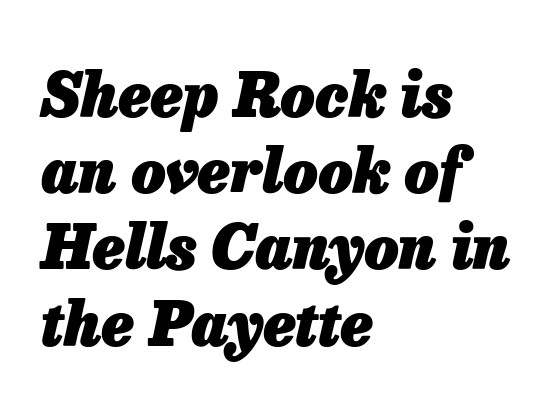
{"italic": "yes", "lean": "right", "slant_degrees": 13, "bold": "yes", "weight": "heavy", "width": "normal", "stroke_contrast": "low", "x_height": "medium", "monospaced": "no", "underline": "no", "align": "left", "line_spacing": "normal", "line_spacing_ratio": 1.27, "letter_spacing": "normal", "letter_spacing_em": 0.0, "glyph_px": 60}
